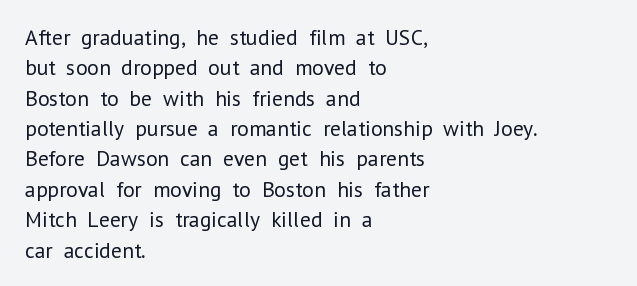
Q: Is the text bold? A: No.
Q: Is the text italic (slanted)? A: No, it is upright.
Q: Is the text underlined? A: No.
Q: How is the paragraph aligned? A: Left-aligned.
Q: Is the spacing between letters normal or unusually wide? A: Normal.
Q: Is the spacing between lines tight, normal or loose? A: Normal.
